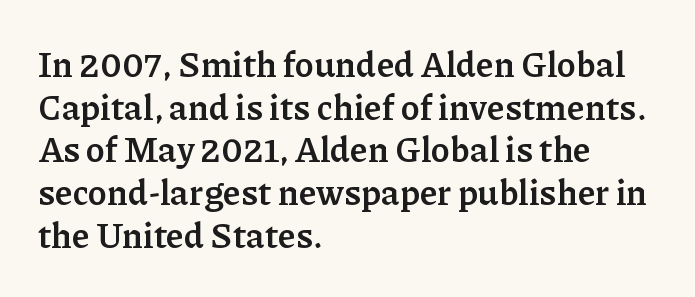
{"serif": "yes", "italic": "no", "bold": "yes", "weight": "semibold", "width": "normal", "stroke_contrast": "low", "x_height": "medium", "monospaced": "no", "underline": "no", "align": "left", "line_spacing_ratio": 1.22, "letter_spacing": "normal", "letter_spacing_em": 0.0, "glyph_px": 35}
